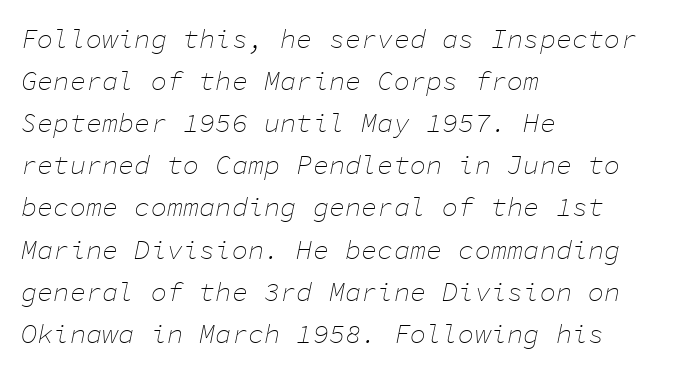
Each line starts at the same left margin while the right side varies. Beneath every word, the page is bare. Letter spacing: default. Italic: yes, the glyphs are oblique. The space between consecutive lines is moderate.
